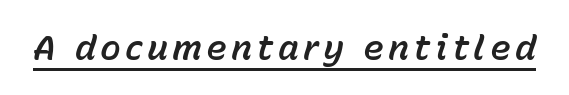
Q: Is the text italic (slanted)? A: Yes, it leans right by about 15 degrees.
Q: Is the text underlined? A: Yes.
Q: Width (condensed, normal, or wide)? A: Normal.
Q: Stroke contrast? A: Low.
Q: x-height? A: Medium.
Q: Monospaced? A: No.
